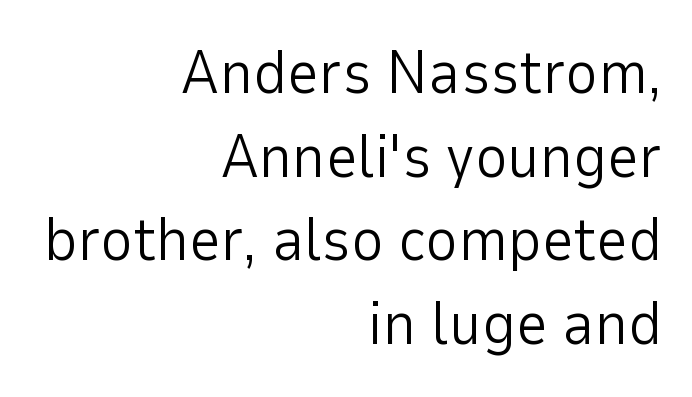
The block of text has a typical density, with ordinary space between rows. Note the varied advance widths — an 'i' is clearly narrower than an 'm'. The face used here is rendered with its standard letterfit. A bare baseline throughout the passage. Is there any slant? The stems are plumb. Nope, no serifs anywhere on these letters.
